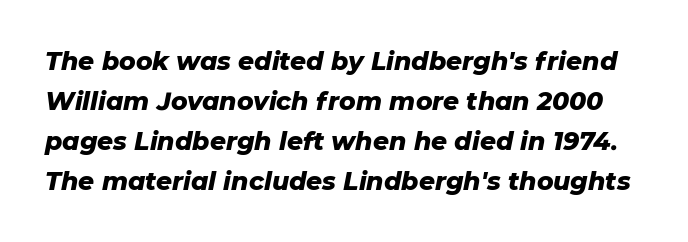
The image shows 25 px bold type, italic (leaning right); set normal line spacing (1.6x), normal letter spacing, not underlined.
